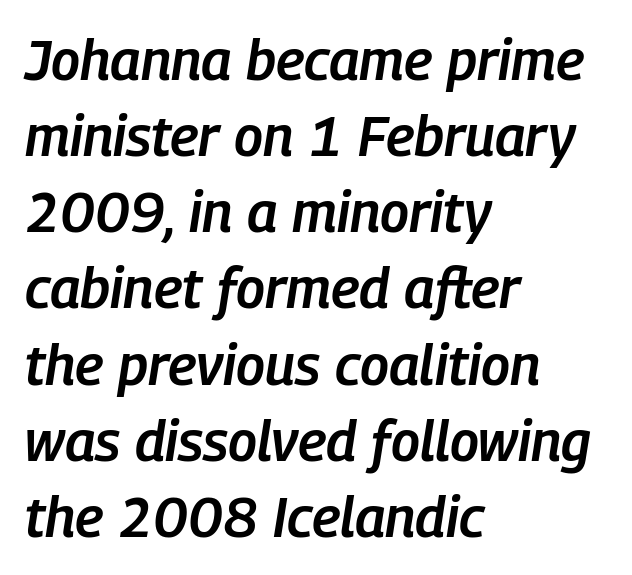
Q: Is the text bold? A: Semi-bold.
Q: Is the text italic (slanted)? A: Yes, it leans right by about 9 degrees.
Q: Is the text underlined? A: No.
Q: How is the paragraph aligned? A: Left-aligned.
Q: Is the spacing between letters normal or unusually wide? A: Normal.
Q: Is the spacing between lines tight, normal or loose? A: Normal.
Q: Width (condensed, normal, or wide)? A: Condensed.
Q: Stroke contrast? A: Low.
Q: x-height? A: Medium.
Q: Monospaced? A: No.
